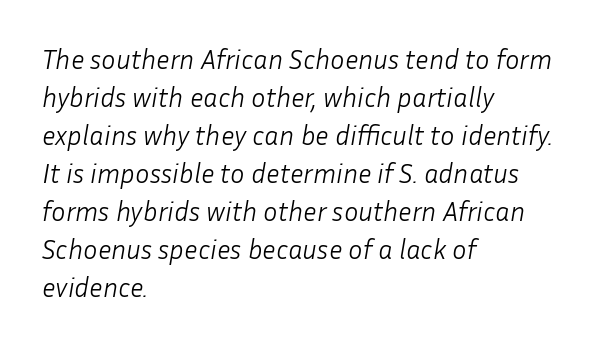
The image shows 27 px text type, italic (leaning right); set left-aligned, normal line spacing (1.41x), normal letter spacing, not underlined.
